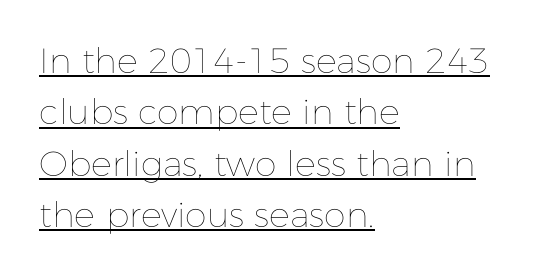
Looks like regular typesetting: each glyph gets only the width it needs. A student would call this left alignment; a typographer would say flush left, rag right. Has an underline been added? It has. Notice how the stems are strictly vertical — no italics here. The face used here is rendered with its standard letterfit. One glance says typical: line gaps are just what's usual.
